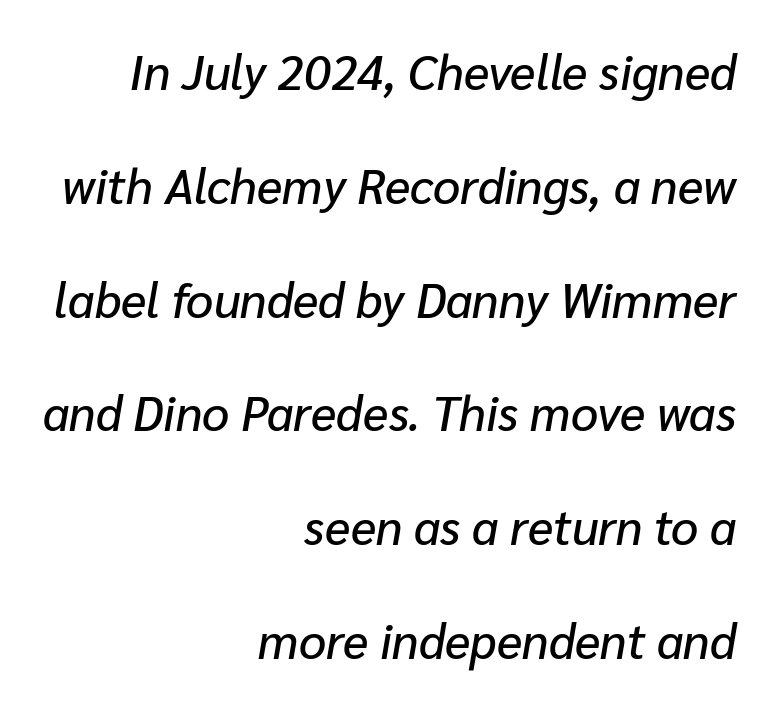
If you measured baseline to baseline, you'd find a long distance. Which margin do the lines hug? The right one — the left edge is uneven. The letters sit at their default tracking, neither squeezed nor spread. The axis of the letterforms is tilted away from vertical. No word sits above an underline.
